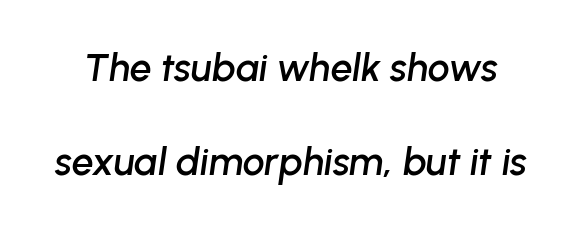
Q: Is the text italic (slanted)? A: Yes, it leans right by about 8 degrees.
Q: Is the text underlined? A: No.
Q: Is the spacing between letters normal or unusually wide? A: Normal.
Q: Is the spacing between lines tight, normal or loose? A: Loose.
Q: Width (condensed, normal, or wide)? A: Normal.
Q: Stroke contrast? A: Low.
Q: x-height? A: Medium.
Q: Monospaced? A: No.
